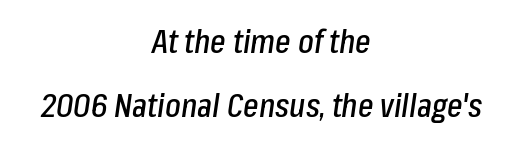
A centered setting, common on invitations and titles, is used for this passage. Do the characters align in a grid? No, the font is proportional. Observe the ordinary spacing: letters are neighbours, not strangers. Nobody drew a line under any word here. Does the lettering tilt? It does — this is italic.
